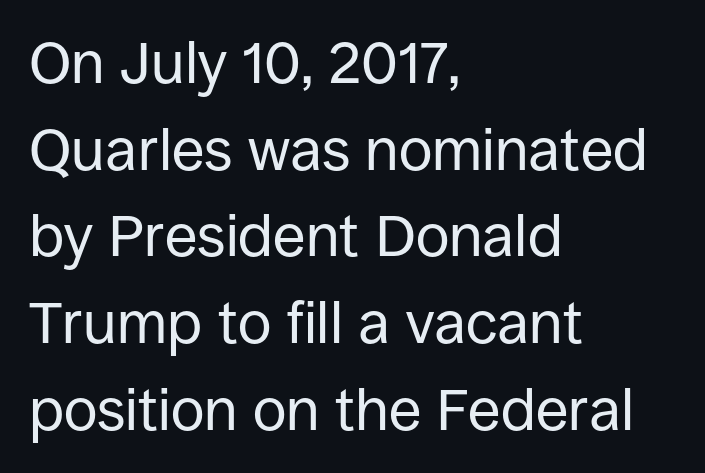
{"serif": "no", "italic": "no", "bold": "no", "weight": "regular", "width": "normal", "stroke_contrast": "low", "x_height": "large", "monospaced": "no", "underline": "no", "align": "left", "line_spacing": "normal", "line_spacing_ratio": 1.47, "letter_spacing": "normal", "letter_spacing_em": 0.0, "glyph_px": 59}
